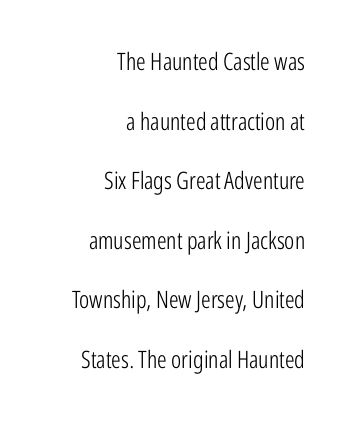
Q: Is the text bold? A: No.
Q: Is the text italic (slanted)? A: No, it is upright.
Q: Is the text underlined? A: No.
Q: How is the paragraph aligned? A: Right-aligned.
Q: Is the spacing between letters normal or unusually wide? A: Normal.
Q: Is the spacing between lines tight, normal or loose? A: Loose.
